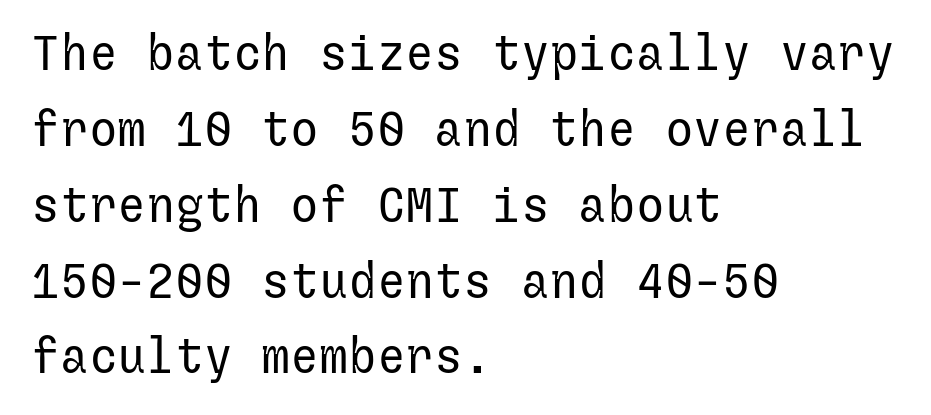
The image shows 48 px regular-weight sans-serif type, upright; set left-aligned, normal line spacing (1.58x), normal letter spacing, not underlined; low stroke contrast and a medium x-height.
